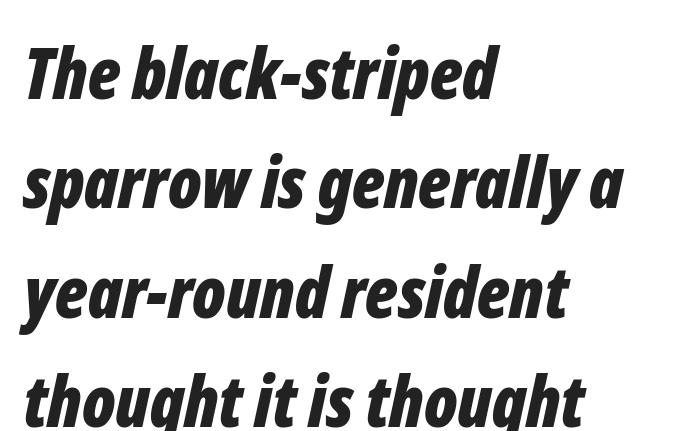
The image shows 71 px bold, condensed type, italic (leaning right); set left-aligned, normal line spacing (1.54x), normal letter spacing, not underlined; low stroke contrast and a medium x-height.
